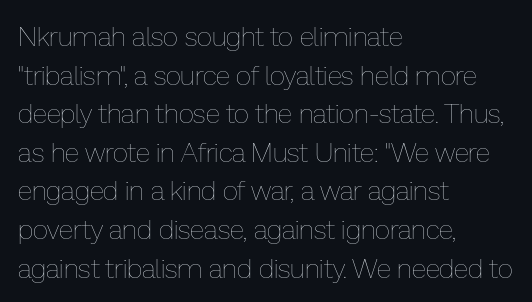
The image shows 27 px text type, upright; set left-aligned, normal line spacing (1.43x), normal letter spacing, not underlined.
